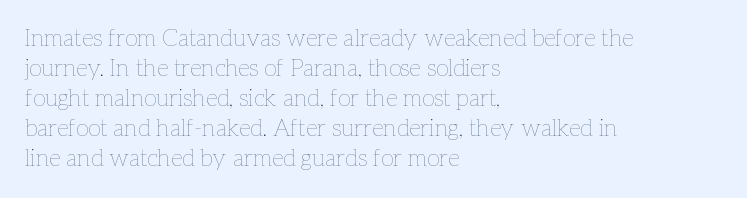
The lines are quadded left. The font sits on the lighter half of the weight spectrum, regular included. Tracking here is standard; glyphs follow each other at the usual distance. Italic? Not at all — the glyphs are vertical. Rule under the text: the space is simply empty.
